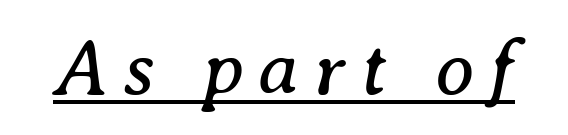
The image shows 79 px regular-weight serif type, italic (leaning right); set underlined; medium stroke contrast and a medium x-height.
